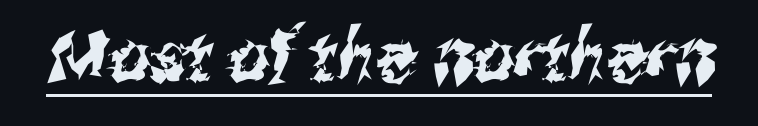
Q: Is the typeface a serif or a sans-serif typeface? A: Sans-serif.
Q: Is the text underlined? A: Yes.
Q: Is the spacing between letters normal or unusually wide? A: Normal.
Q: Width (condensed, normal, or wide)? A: Condensed.
Q: Stroke contrast? A: Medium.
Q: x-height? A: Medium.
Q: Monospaced? A: No.
